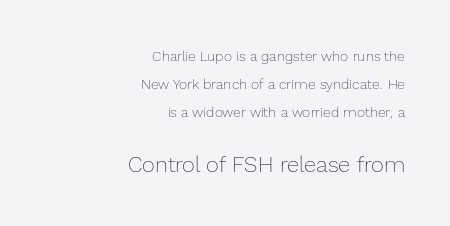
The image shows 22 px text type, upright; set right-aligned, loose line spacing (2.01x), normal letter spacing, not underlined; the second (bottom) block is 1.57x larger.
